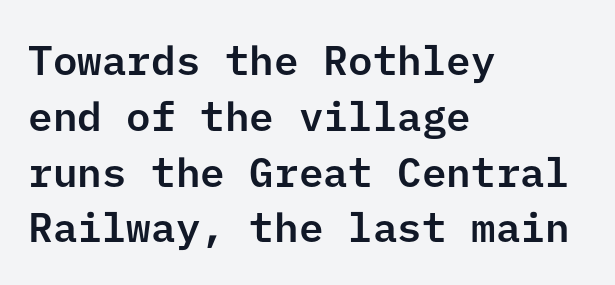
The paragraph shown leans on its left margin. The words here are not underlined. The rendering uses a moderate line-height, typical for paragraphs. Grotesque or geometric, the face here clearly has no serifs.
